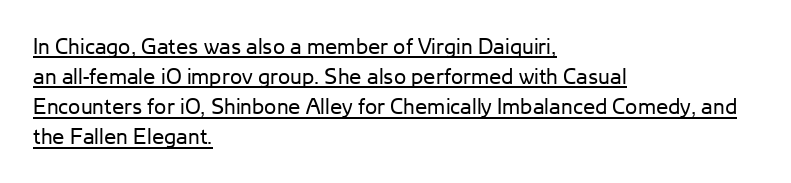
The image shows 22 px text type, upright; set left-aligned, normal line spacing (1.37x), normal letter spacing, underlined.
